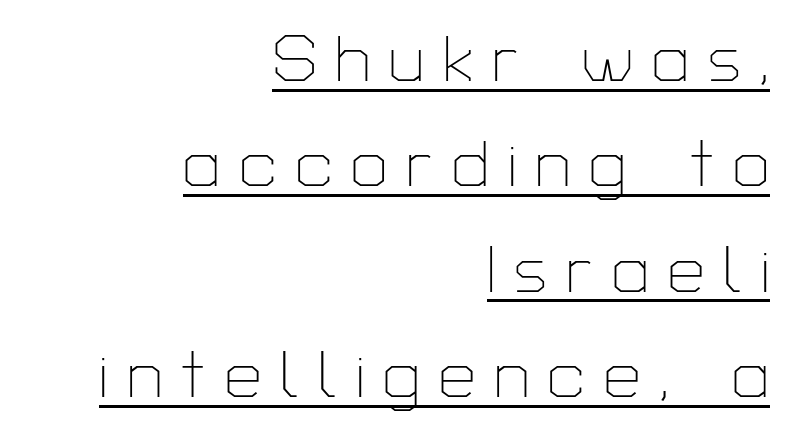
{"serif": "no", "italic": "no", "bold": "no", "weight": "thin", "width": "normal", "stroke_contrast": "low", "x_height": "medium", "monospaced": "no", "underline": "yes", "align": "right", "line_spacing": "normal", "line_spacing_ratio": 1.62, "letter_spacing": "wide", "letter_spacing_em": 0.29, "glyph_px": 65}
